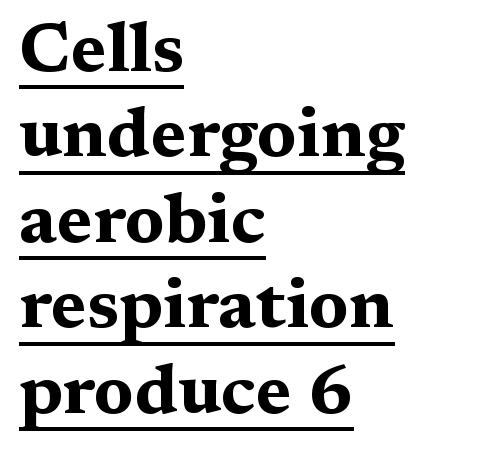
Note: serifs present on the glyphs. The passage shown is typed in a proportional face where columns would drift. How heavy is the stroke? Heavy — this is a bold. Students, note that the glyphs here touch the page at normal intervals. Does a line run under the words? Yes, clearly. A classic flush-left, rag-right setting is used for this passage.
